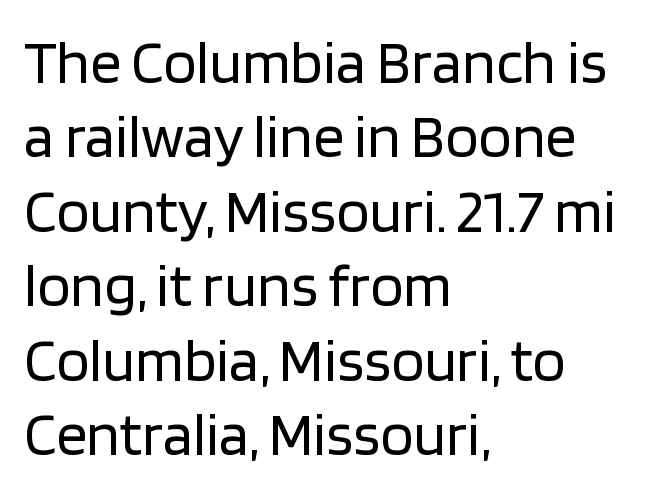
{"serif": "no", "italic": "no", "bold": "no", "weight": "regular", "width": "normal", "stroke_contrast": "low", "x_height": "large", "monospaced": "no", "underline": "no", "align": "left", "line_spacing_ratio": 1.22, "letter_spacing": "normal", "letter_spacing_em": 0.0, "glyph_px": 61}
